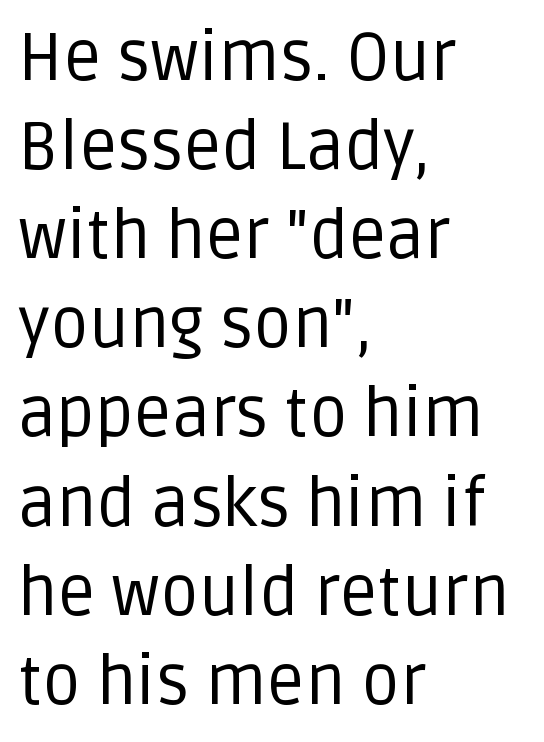
Q: Is the text bold? A: No.
Q: Is the text italic (slanted)? A: No, it is upright.
Q: Is the typeface a serif or a sans-serif typeface? A: Sans-serif.
Q: Is the text underlined? A: No.
Q: How is the paragraph aligned? A: Left-aligned.
Q: Is the spacing between letters normal or unusually wide? A: Normal.
Q: Is the spacing between lines tight, normal or loose? A: Normal.
Q: Width (condensed, normal, or wide)? A: Normal.
Q: Stroke contrast? A: Low.
Q: x-height? A: Large.
Q: Monospaced? A: No.
